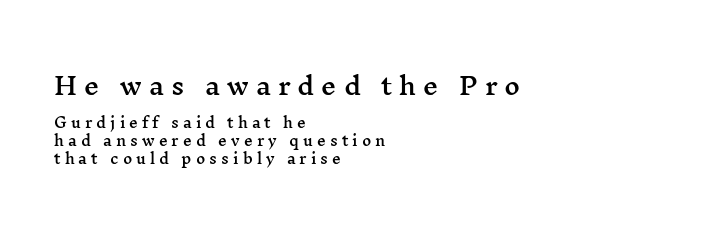
{"italic": "no", "underline": "no", "align": "left", "line_spacing": "normal", "line_spacing_ratio": 1.29, "letter_spacing": "wide", "letter_spacing_em": 0.29, "larger_block": "first", "size_ratio": 1.71, "glyph_px": 24}
